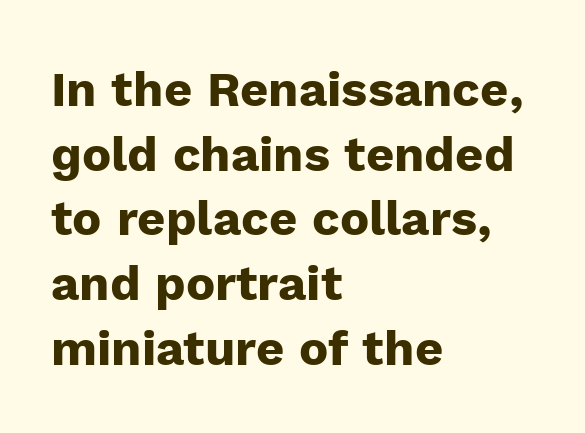
As a designer I'd log this as weight 700, bold. I'd call this a sans setting — the letters go barefoot. Note the varied advance widths — an 'i' is clearly narrower than an 'm'. Does extra space separate the letters? No, they use regular spacing. Left-aligned paragraph, ragged on the right.
